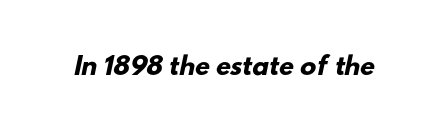
The image shows 24 px bold type; set normal letter spacing, not underlined.
